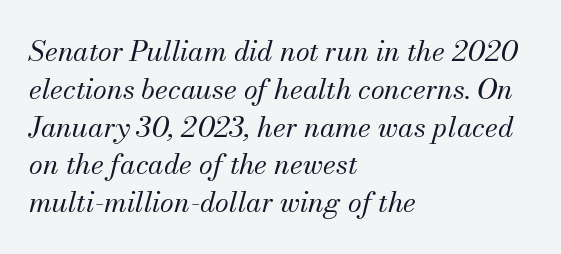
Quick note: underline off. Slanted lettering throughout. Observe the ordinary spacing: letters are neighbours, not strangers. The vertical gap from one line to the next is medium. Do the characters align in a grid? No, the font is proportional. Font category for this specimen: serif.
